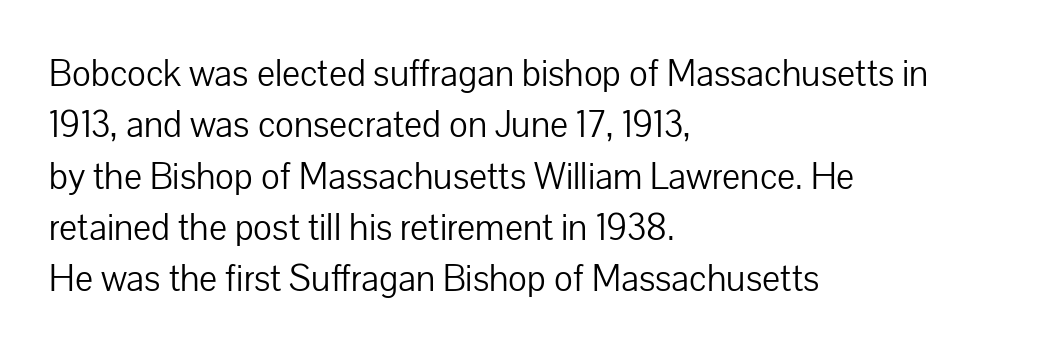
Examine the stroke ends and you'll find no serifs. The typography opts for an upright posture over an oblique one. Stroke mass is kept to a normal reading level or below. Plain, unruled lines of type.
